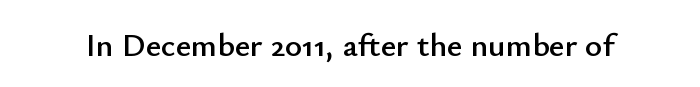
{"serif": "no", "italic": "no", "width": "normal", "stroke_contrast": "low", "x_height": "small", "monospaced": "no", "underline": "no", "letter_spacing": "normal", "letter_spacing_em": 0.0, "glyph_px": 33}
